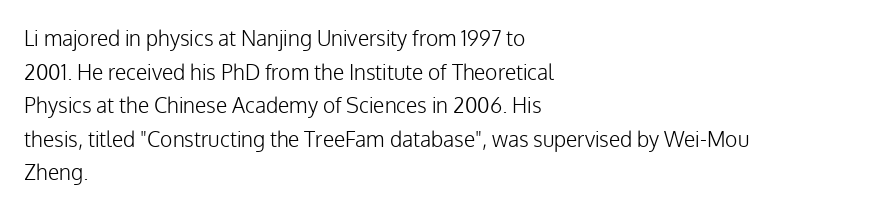
The image shows 21 px text type, upright; set left-aligned, normal line spacing (1.6x), normal letter spacing, not underlined.
